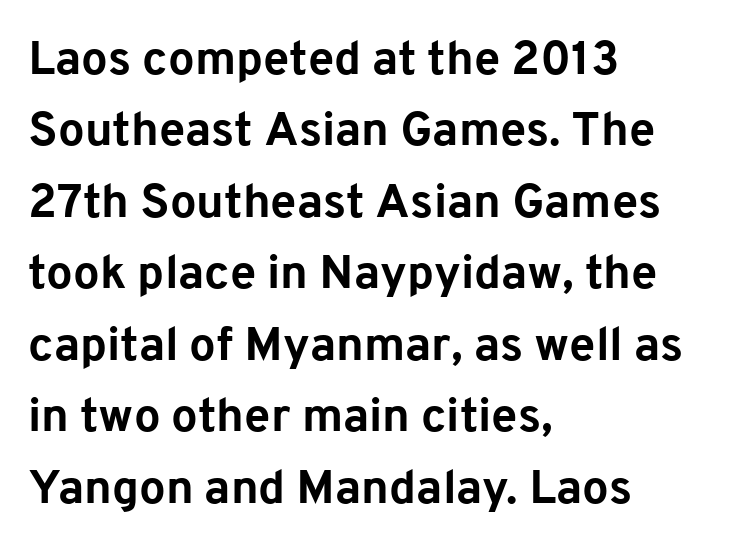
Q: Is the text bold? A: Yes.
Q: Is the text italic (slanted)? A: No, it is upright.
Q: Is the typeface a serif or a sans-serif typeface? A: Sans-serif.
Q: Is the text underlined? A: No.
Q: How is the paragraph aligned? A: Left-aligned.
Q: Is the spacing between letters normal or unusually wide? A: Normal.
Q: Is the spacing between lines tight, normal or loose? A: Normal.
Q: Width (condensed, normal, or wide)? A: Normal.
Q: Stroke contrast? A: Low.
Q: x-height? A: Medium.
Q: Monospaced? A: No.
